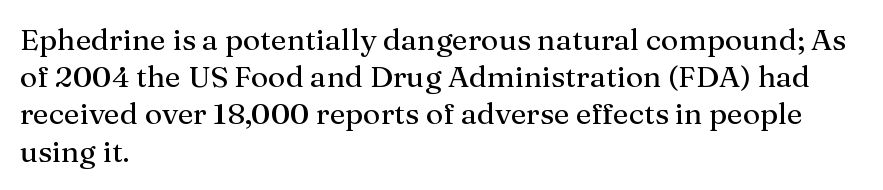
The image shows 30 px serif type, upright; set left-aligned, line spacing 1.24x, normal letter spacing, not underlined; medium stroke contrast and a medium x-height.
